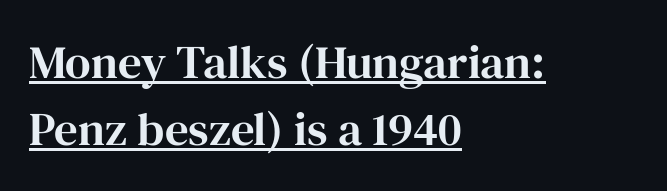
{"serif": "yes", "italic": "no", "width": "normal", "stroke_contrast": "high", "x_height": "medium", "monospaced": "no", "underline": "yes", "align": "left", "line_spacing": "normal", "line_spacing_ratio": 1.43, "letter_spacing": "normal", "letter_spacing_em": 0.0, "glyph_px": 47}
